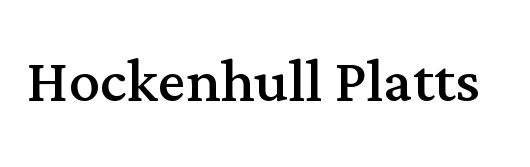
The space directly below the letters is spotless. The typeface chosen for these lines features serifs. Words appear dense and cohesive because spacing is normal. Is this a fixed-width face? No — the glyphs have proportional, varying widths. When letters stand straight like this, we call the style roman or upright. The letters look calm and open, with moderate or lighter stems.
